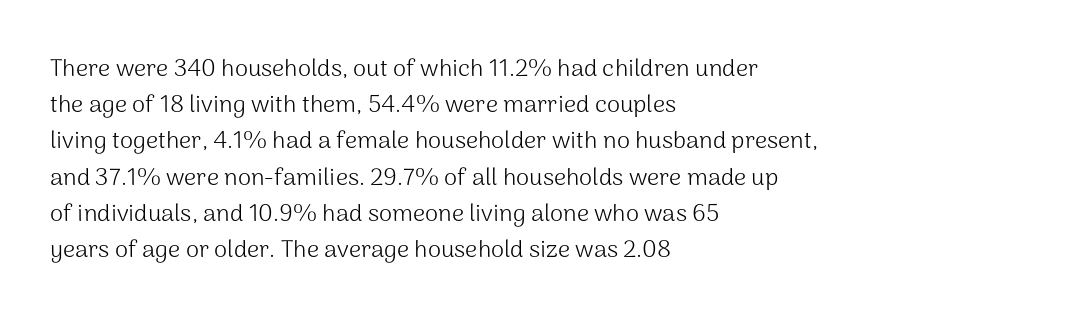
Default kerning and tracking; the words read as compact shapes. Tall strokes in this sample are plumb rather than angled. This rendering uses left alignment, leaving the right contour irregular. Students, observe: this is what conventionally led text looks like. Each stroke keeps to a modest, everyday thickness or less. Honestly, there is no underline to notice here at all.
